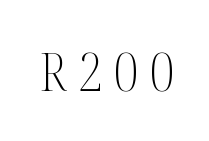
Q: Is the text bold? A: No.
Q: Is the text italic (slanted)? A: No, it is upright.
Q: Is the typeface a serif or a sans-serif typeface? A: Serif.
Q: Is the text underlined? A: No.
Q: Is the spacing between letters normal or unusually wide? A: Unusually wide.
Q: Width (condensed, normal, or wide)? A: Condensed.
Q: Stroke contrast? A: Medium.
Q: x-height? A: Medium.
Q: Monospaced? A: No.
